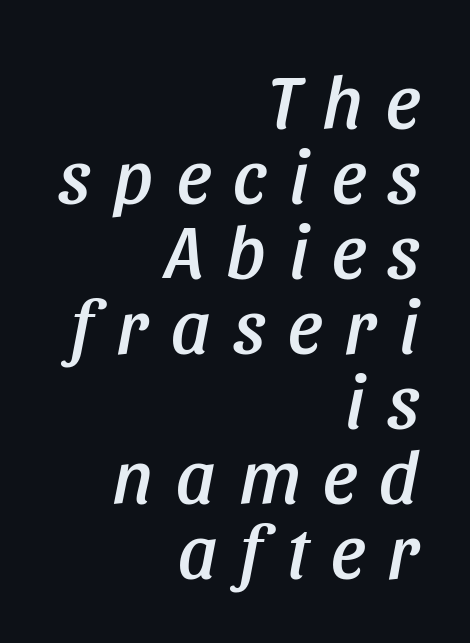
{"italic": "yes", "lean": "right", "slant_degrees": 11, "width": "condensed", "stroke_contrast": "low", "x_height": "large", "monospaced": "no", "underline": "no", "align": "right", "line_spacing": "tight", "line_spacing_ratio": 1.0, "letter_spacing": "wide", "letter_spacing_em": 0.31, "glyph_px": 75}
